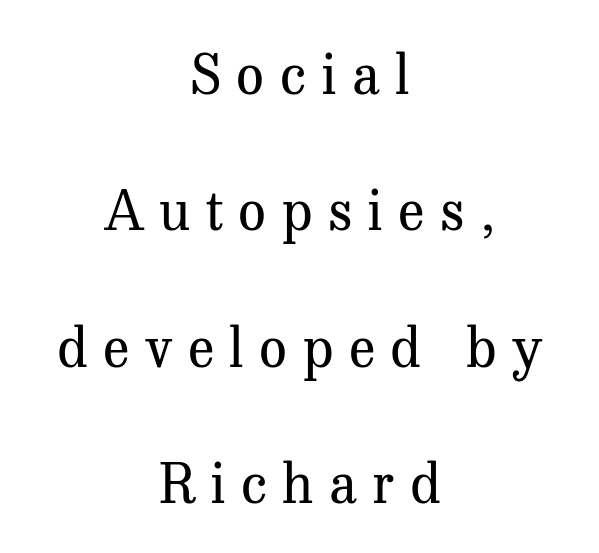
{"serif": "yes", "italic": "no", "bold": "no", "weight": "regular", "width": "normal", "stroke_contrast": "medium", "x_height": "medium", "monospaced": "no", "underline": "no", "align": "center", "line_spacing": "loose", "line_spacing_ratio": 2.48, "letter_spacing": "wide", "letter_spacing_em": 0.28, "glyph_px": 55}
